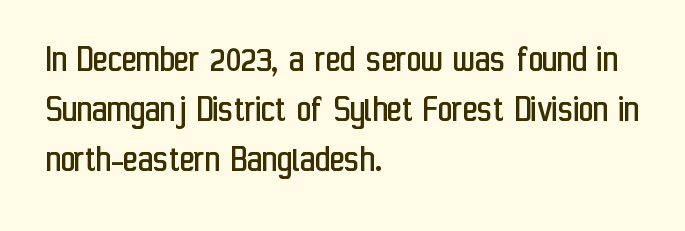
{"serif": "no", "italic": "no", "bold": "no", "weight": "regular", "width": "condensed", "stroke_contrast": "low", "x_height": "medium", "monospaced": "no", "underline": "no", "align": "left", "line_spacing": "normal", "line_spacing_ratio": 1.25, "letter_spacing": "normal", "letter_spacing_em": 0.0, "glyph_px": 40}
